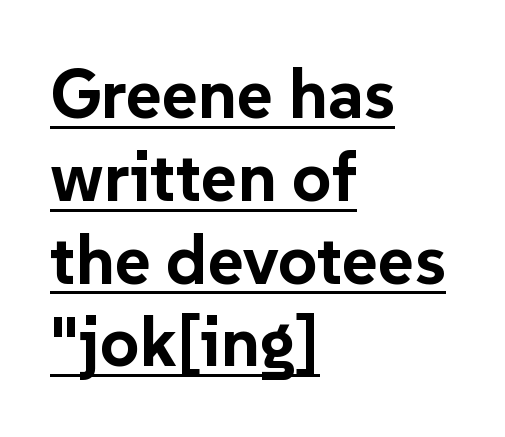
{"serif": "no", "italic": "no", "bold": "yes", "weight": "bold", "width": "normal", "stroke_contrast": "low", "x_height": "medium", "monospaced": "no", "underline": "yes", "align": "left", "line_spacing_ratio": 1.2, "letter_spacing": "normal", "letter_spacing_em": 0.0, "glyph_px": 69}
